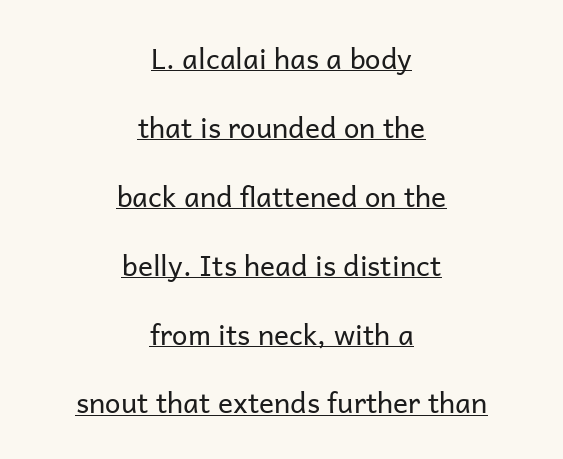
{"serif": "no", "italic": "no", "bold": "no", "weight": "regular", "width": "normal", "stroke_contrast": "low", "x_height": "medium", "monospaced": "no", "underline": "yes", "align": "center", "line_spacing": "loose", "line_spacing_ratio": 2.46, "letter_spacing": "normal", "letter_spacing_em": 0.0, "glyph_px": 28}
